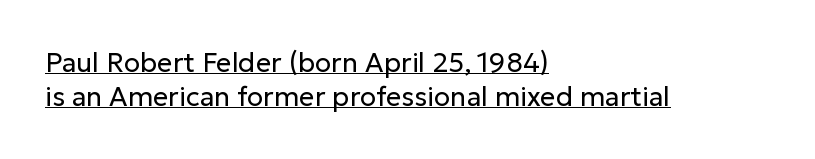
The image shows 27 px text type, upright; set left-aligned, normal line spacing (1.25x), normal letter spacing, underlined.
